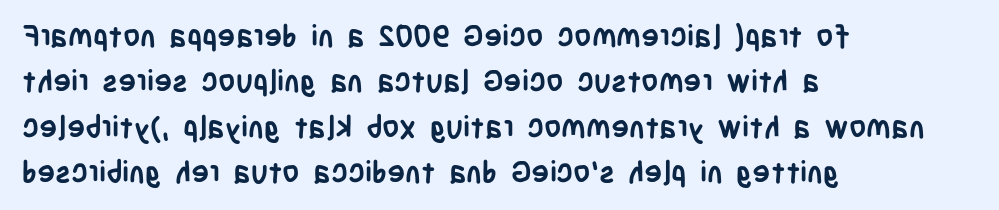
These lines carry a lot of weight — the face is fully bold. Descenders hang freely into open space. This sample uses an upright cut, with every glyph sitting square on the baseline. Typeset ragged right — the left edge is the straight one. Here the designer chose a conventional face with non-uniform glyph widths.
